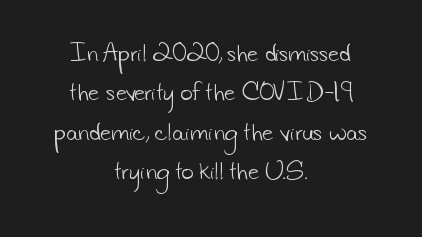
{"bold": "no", "underline": "no", "align": "center", "line_spacing_ratio": 1.88, "letter_spacing": "normal", "letter_spacing_em": 0.0, "glyph_px": 21}
